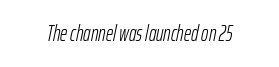
{"italic": "yes", "lean": "right", "slant_degrees": 12, "bold": "no", "underline": "no", "letter_spacing": "normal", "letter_spacing_em": 0.0, "glyph_px": 22}
